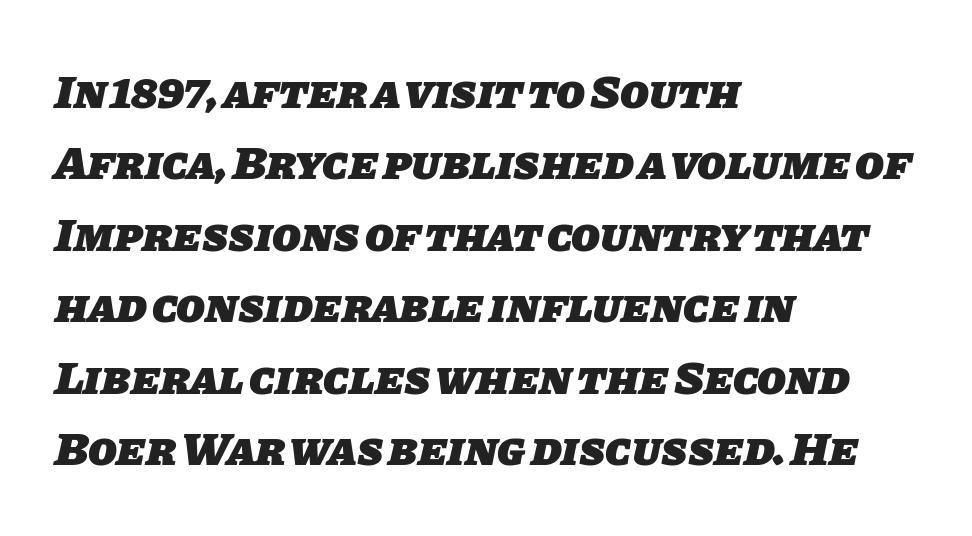
{"bold": "yes", "weight": "heavy", "width": "normal", "stroke_contrast": "low", "x_height": "large", "monospaced": "no", "underline": "no", "align": "left", "line_spacing": "normal", "line_spacing_ratio": 1.52, "letter_spacing": "normal", "letter_spacing_em": 0.0, "glyph_px": 47}
